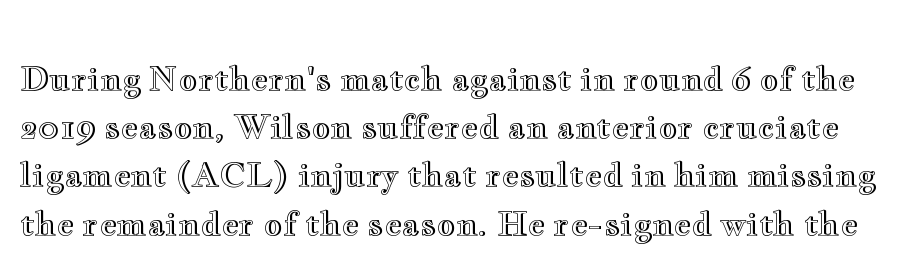
{"italic": "no", "width": "wide", "x_height": "small", "monospaced": "no", "underline": "no", "line_spacing": "normal", "line_spacing_ratio": 1.46, "letter_spacing": "normal", "letter_spacing_em": 0.0, "glyph_px": 33}
